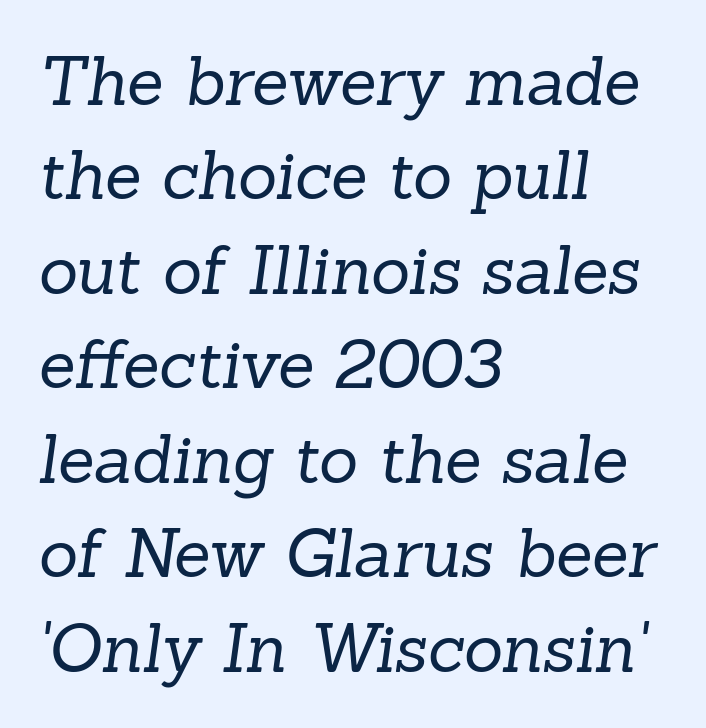
The image shows 67 px regular-weight serif type; set left-aligned, normal line spacing (1.41x), normal letter spacing, not underlined; low stroke contrast and a medium x-height.
